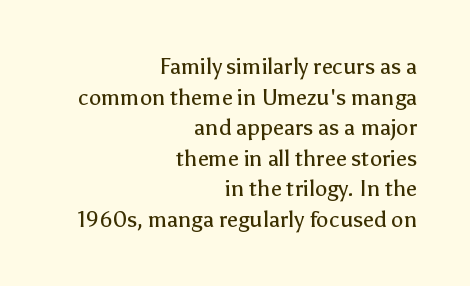
Q: Is the text bold? A: No.
Q: Is the text italic (slanted)? A: No, it is upright.
Q: Is the text underlined? A: No.
Q: How is the paragraph aligned? A: Right-aligned.
Q: Is the spacing between letters normal or unusually wide? A: Normal.
Q: Is the spacing between lines tight, normal or loose? A: Normal.
